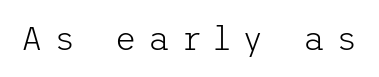
The image shows 33 px light sans-serif type, upright; set unusually wide letter spacing (+0.35 em), not underlined; low stroke contrast and a medium x-height.
